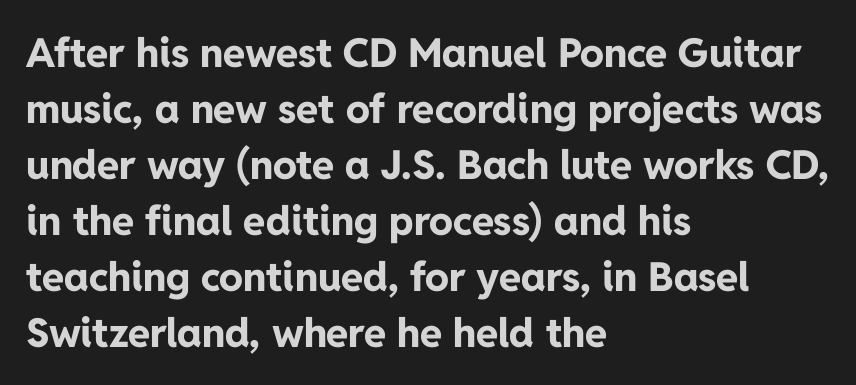
Honestly, the letter spacing is just normal — you wouldn't notice it. The font family rendered here belongs to the sans-serif group. The rendering uses natural spacing where letterforms have individual widths. When letters stand straight like this, we call the style roman or upright. Rule under the text: the space is simply empty. The text block is weighted toward the left margin, trailing off unevenly rightward.
